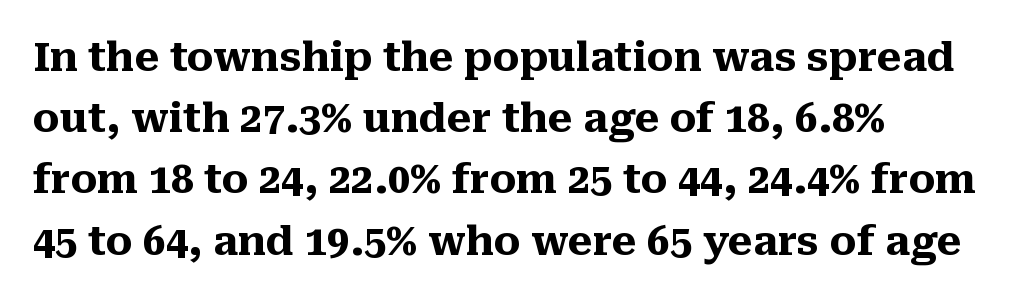
Q: Is the text bold? A: Yes.
Q: Is the text italic (slanted)? A: No, it is upright.
Q: Is the typeface a serif or a sans-serif typeface? A: Serif.
Q: Is the text underlined? A: No.
Q: How is the paragraph aligned? A: Left-aligned.
Q: Is the spacing between letters normal or unusually wide? A: Normal.
Q: Is the spacing between lines tight, normal or loose? A: Normal.
Q: Width (condensed, normal, or wide)? A: Normal.
Q: Stroke contrast? A: Medium.
Q: x-height? A: Medium.
Q: Monospaced? A: No.
